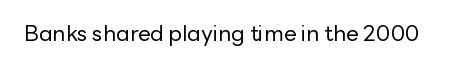
Q: Is the text bold? A: No.
Q: Is the text italic (slanted)? A: No, it is upright.
Q: Is the text underlined? A: No.
Q: Is the spacing between letters normal or unusually wide? A: Normal.
